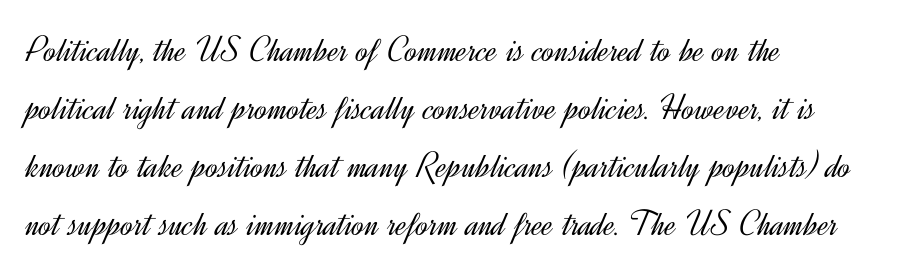
The type family on display is of the sans-serif kind. Each new line begins a customary step beneath the previous one. Do the characters align in a grid? No, the font is proportional.
